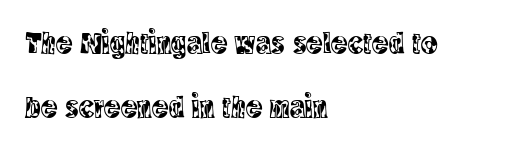
Every character sits straight up, as roman type does. Do the characters align in a grid? No, the font is proportional. What kind of face is this? One with serifs. Reading down the block, your eye returns to a fixed left position each line. The foot of each line stays bare and open. This block would shrink considerably if given ordinary leading; it's expanded now.
